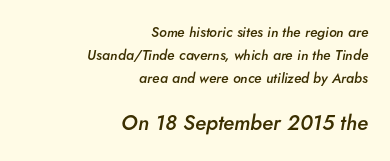
Q: Is the text bold? A: Semi-bold.
Q: Is the text italic (slanted)? A: Yes, it leans right by about 5 degrees.
Q: Is the text underlined? A: No.
Q: How is the paragraph aligned? A: Right-aligned.
Q: Is the spacing between letters normal or unusually wide? A: Normal.
Q: Is the spacing between lines tight, normal or loose? A: Normal.
Q: Which block of text is set in a larger size, the first (top) or the second (bottom)? A: The second (bottom) one.
